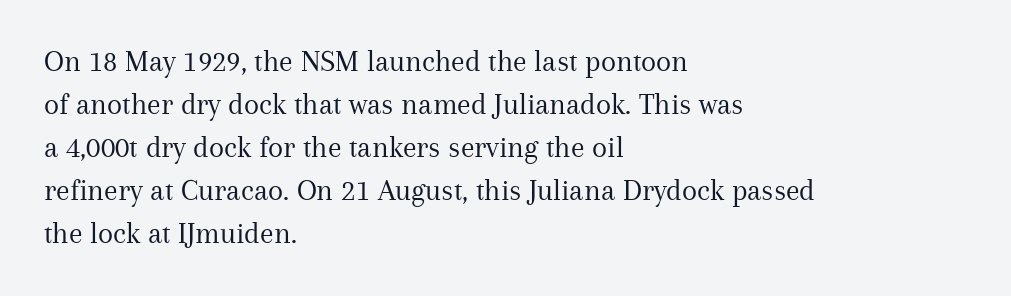
The image shows 31 px regular-weight serif type, upright; set left-aligned, normal line spacing (1.39x), normal letter spacing, not underlined; medium stroke contrast and a medium x-height.
